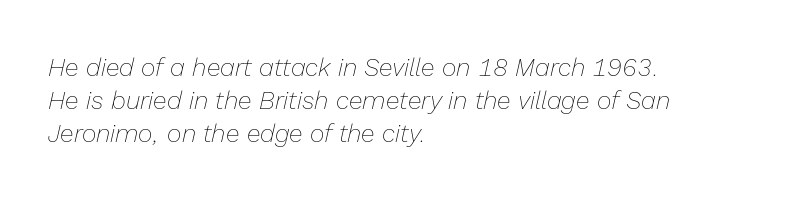
{"italic": "yes", "lean": "right", "slant_degrees": 13, "bold": "no", "underline": "no", "align": "left", "line_spacing": "normal", "line_spacing_ratio": 1.32, "letter_spacing": "normal", "letter_spacing_em": 0.0, "glyph_px": 25}
